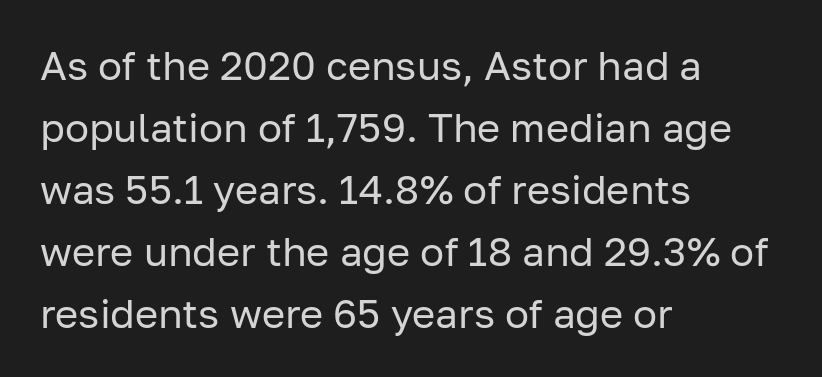
Q: Is the text bold? A: No.
Q: Is the text italic (slanted)? A: No, it is upright.
Q: Is the typeface a serif or a sans-serif typeface? A: Sans-serif.
Q: Is the text underlined? A: No.
Q: How is the paragraph aligned? A: Left-aligned.
Q: Is the spacing between letters normal or unusually wide? A: Normal.
Q: Is the spacing between lines tight, normal or loose? A: Normal.
Q: Width (condensed, normal, or wide)? A: Normal.
Q: Stroke contrast? A: Low.
Q: x-height? A: Medium.
Q: Monospaced? A: No.
